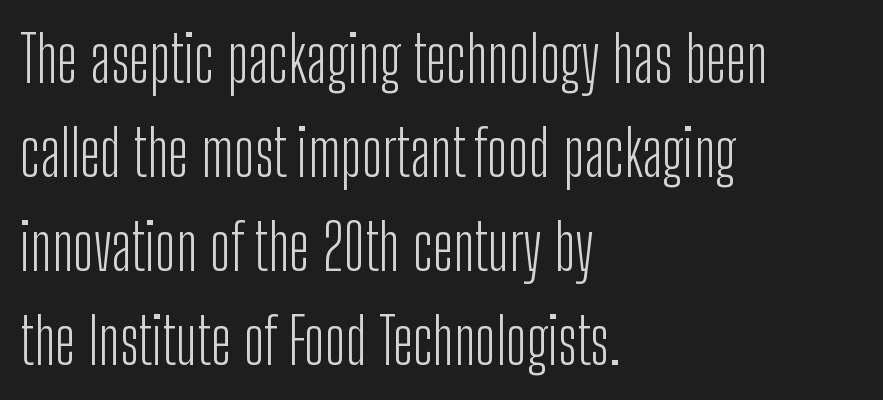
{"serif": "no", "italic": "no", "bold": "no", "weight": "light", "width": "condensed", "stroke_contrast": "low", "x_height": "medium", "monospaced": "no", "underline": "no", "align": "left", "line_spacing": "normal", "line_spacing_ratio": 1.47, "letter_spacing": "normal", "letter_spacing_em": 0.0, "glyph_px": 64}
